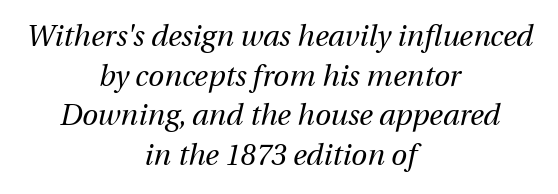
The letterforms sit shoulder to shoulder at normal distance. The specimen reads as italic at a glance. The paragraph has two soft edges and a firm central axis. Descenders are the only things crossing below the line. Is the type heavy? It reads as light-to-regular instead. The vertical gap from one line to the next is medium.
